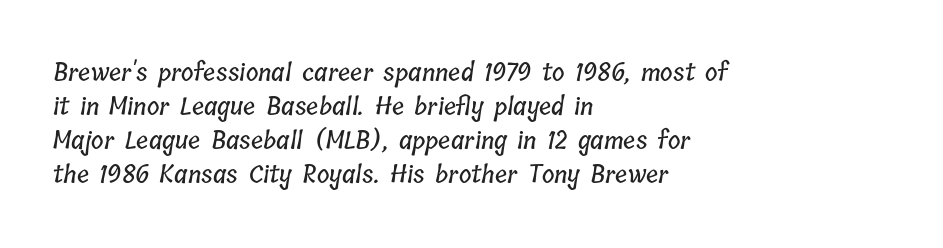
{"underline": "no", "align": "left", "line_spacing": "normal", "line_spacing_ratio": 1.41, "letter_spacing": "normal", "letter_spacing_em": 0.0, "glyph_px": 24}
